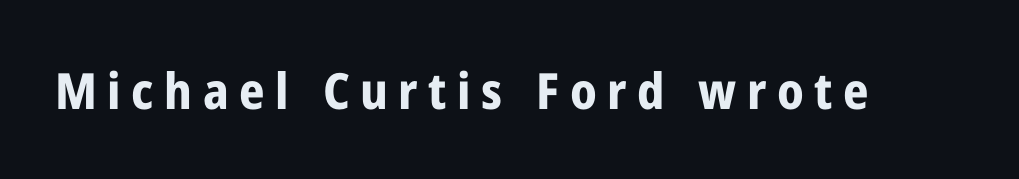
Spacing between characters has been opened up far beyond the box default. Think of a printed novel: that variable character pitch is what you see here. Serif or sans? Sans — the stroke terminals are bare. This rendering features lettering with no underline. Does the lettering tilt? It doesn't — this is upright.
